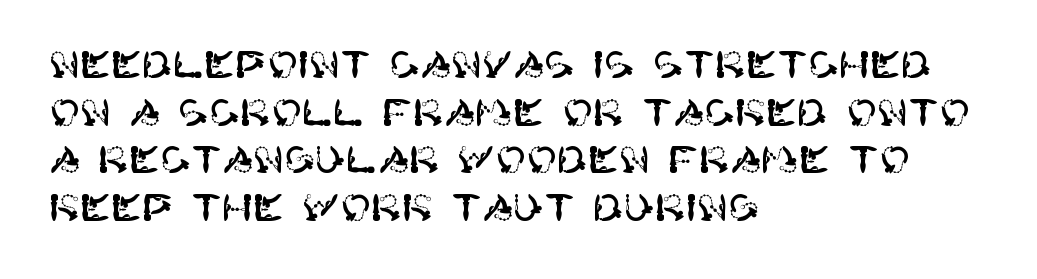
{"serif": "no", "italic": "no", "width": "normal", "stroke_contrast": "high", "x_height": "large", "underline": "no", "align": "left", "line_spacing": "normal", "line_spacing_ratio": 1.29, "letter_spacing": "normal", "letter_spacing_em": 0.0, "glyph_px": 37}
